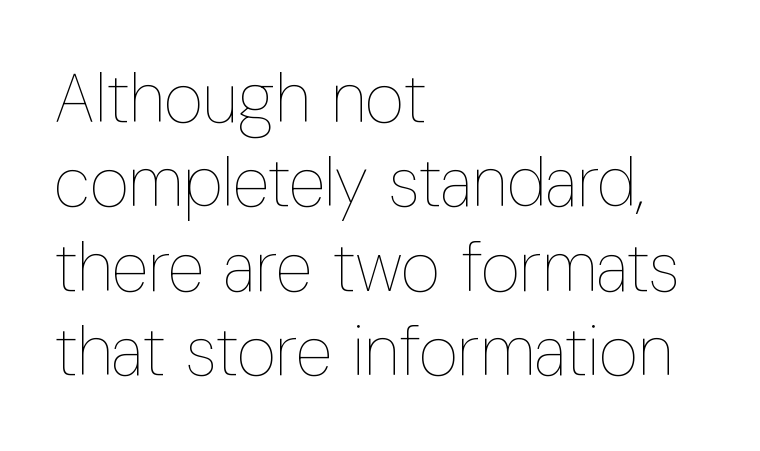
The image shows 68 px thin, condensed type, upright; set left-aligned, line spacing 1.24x, normal letter spacing, not underlined; low stroke contrast and a medium x-height.
